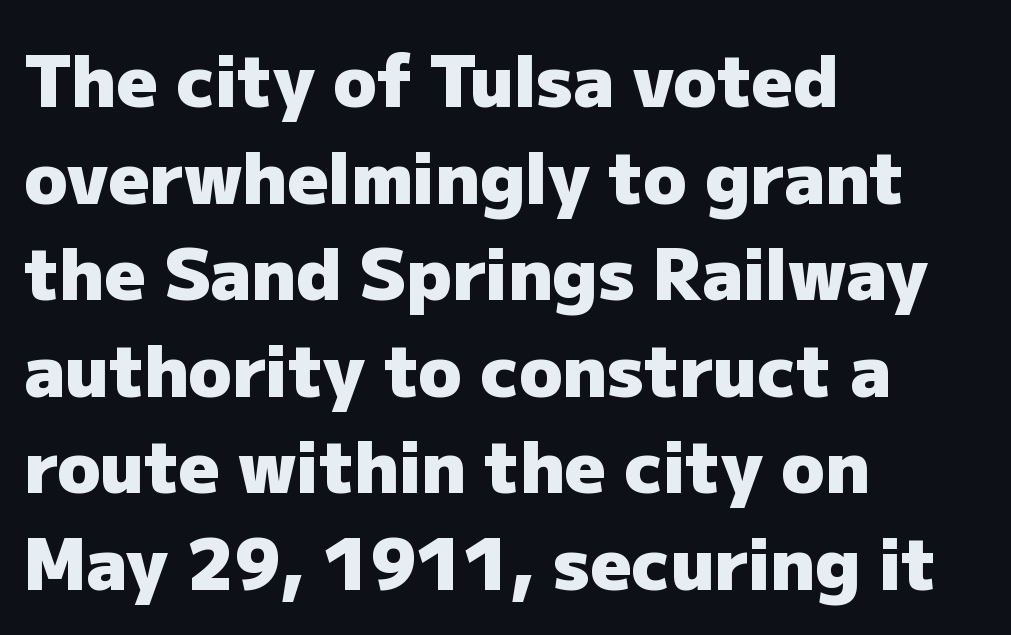
Regular leading. Varying glyph widths throughout — classic text-font behaviour. The letterforms sit shoulder to shoulder at normal distance. This rendering uses left alignment, leaving the right contour irregular. The letters carry no serifs — their stems end cleanly without finishing strokes.
